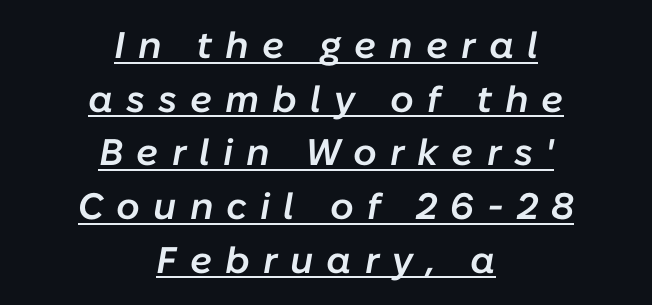
{"italic": "yes", "lean": "right", "slant_degrees": 10, "bold": "semi", "weight": "semibold", "width": "normal", "stroke_contrast": "low", "x_height": "medium", "monospaced": "no", "underline": "yes", "align": "center", "line_spacing": "normal", "line_spacing_ratio": 1.45, "letter_spacing": "wide", "letter_spacing_em": 0.35, "glyph_px": 37}
